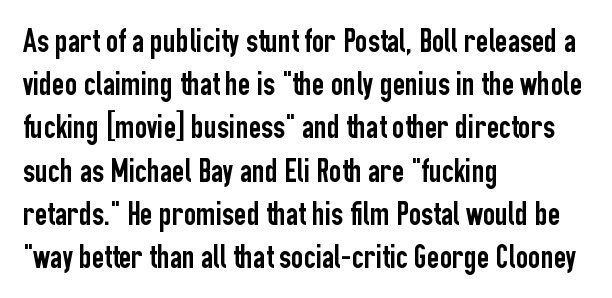
{"serif": "no", "italic": "no", "width": "condensed", "stroke_contrast": "low", "x_height": "medium", "monospaced": "no", "underline": "no", "align": "left", "line_spacing": "normal", "line_spacing_ratio": 1.27, "letter_spacing": "normal", "letter_spacing_em": 0.0, "glyph_px": 34}
